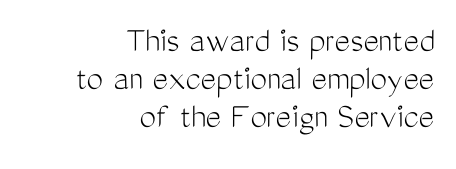
Q: Is the text bold? A: No.
Q: Is the text italic (slanted)? A: No, it is upright.
Q: Is the typeface a serif or a sans-serif typeface? A: Sans-serif.
Q: Is the text underlined? A: No.
Q: How is the paragraph aligned? A: Right-aligned.
Q: Is the spacing between letters normal or unusually wide? A: Normal.
Q: Is the spacing between lines tight, normal or loose? A: Tight.
Q: Width (condensed, normal, or wide)? A: Condensed.
Q: Stroke contrast? A: Medium.
Q: x-height? A: Medium.
Q: Monospaced? A: No.
